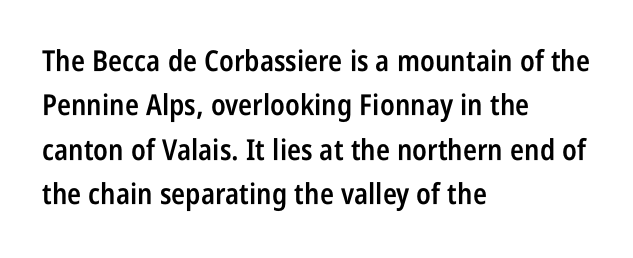
Semibold letterforms, between regular and bold. The passage shown is typed in a proportional face where columns would drift. The rag falls on the right side of this text block. The vertical gap from one line to the next is medium.
